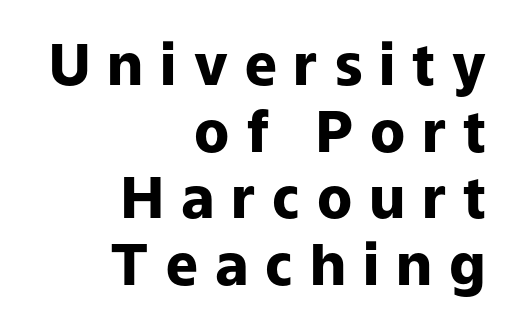
The passage shown is not underscored anywhere. Unlike italic type, these characters show no tilt at all. Visually the block forms a straight wall on the right and a jagged coastline on the left. Thick stems and heavy bowls — unmistakably bold. The font family rendered here belongs to the sans-serif group.
